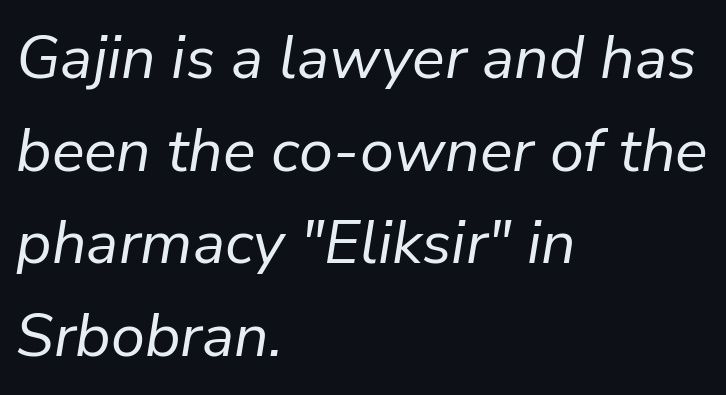
{"italic": "yes", "lean": "right", "slant_degrees": 9, "bold": "no", "weight": "regular", "width": "normal", "stroke_contrast": "low", "x_height": "medium", "monospaced": "no", "underline": "no", "align": "left", "line_spacing": "normal", "line_spacing_ratio": 1.52, "letter_spacing": "normal", "letter_spacing_em": 0.0, "glyph_px": 61}
